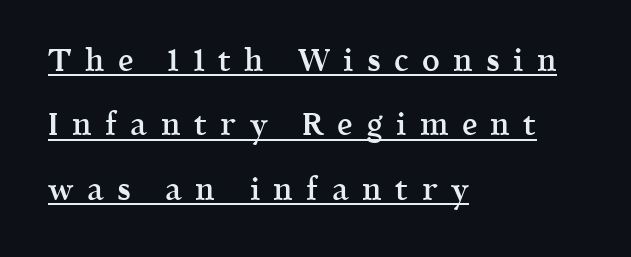
The type sits square on the baseline with zero lean. Character widths vary here, with narrow letters taking less room than wide ones. Notice the strokes are somewhat thickened but not fully heavy: this is a semibold. Does the leading feel generous? Absolutely, it's lavish. In CSS terms this would be text-align: left.
